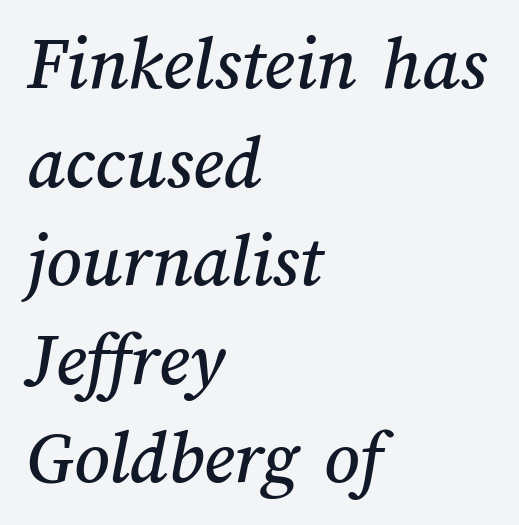
The image shows 77 px text type; set left-aligned, normal line spacing (1.28x), normal letter spacing, not underlined; medium stroke contrast and a medium x-height.
